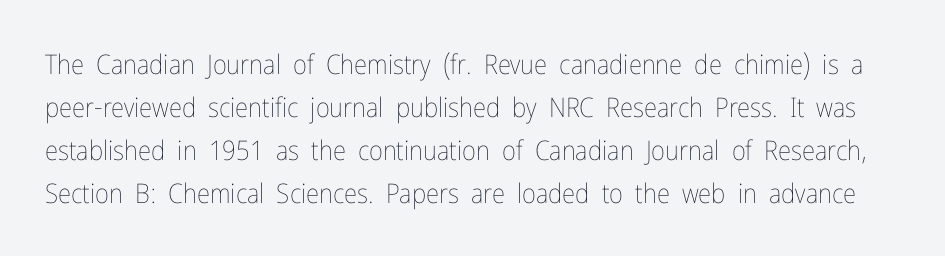
{"italic": "no", "bold": "no", "underline": "no", "line_spacing": "normal", "line_spacing_ratio": 1.59, "letter_spacing": "normal", "letter_spacing_em": 0.0, "glyph_px": 27}
